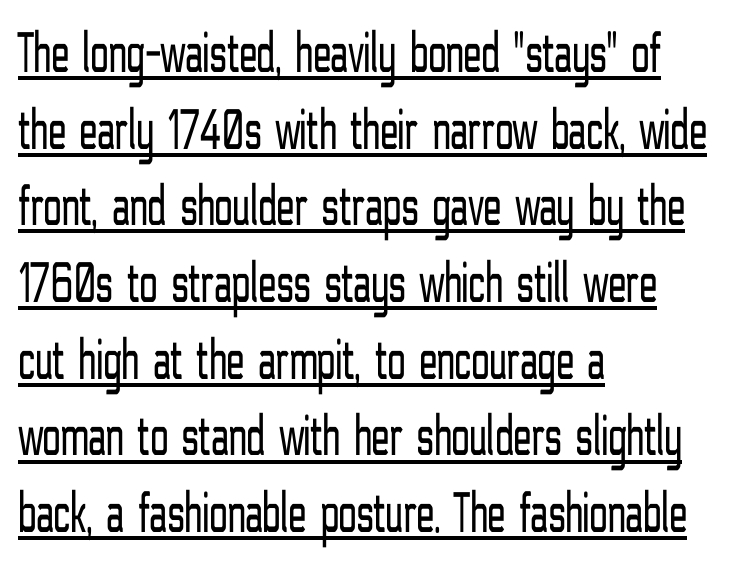
The paragraph shown leans on its left margin. Beneath each row of characters lies a ruled line. These lines keep a tight, regular rhythm from letter to letter. Is the type heavy? It reads as light-to-regular instead. You could not count columns in this text — the font is proportionally spaced. If you drew a line through each stem, it would be perfectly vertical.
